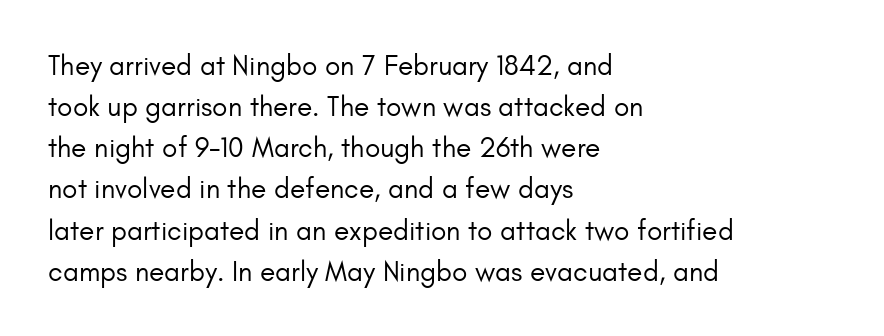
The image shows 28 px regular-weight sans-serif type, upright; set left-aligned, normal line spacing (1.47x), normal letter spacing, not underlined; low stroke contrast and a small x-height.
